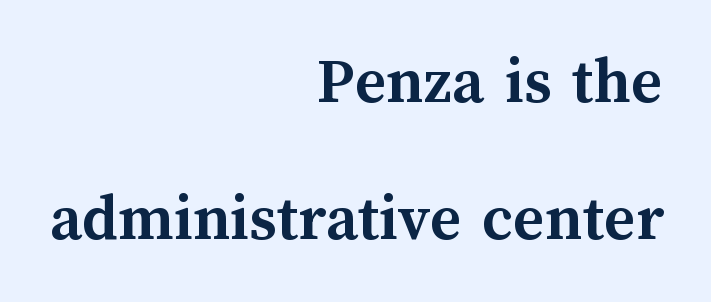
Q: Is the text bold? A: Yes.
Q: Is the text italic (slanted)? A: No, it is upright.
Q: Is the text underlined? A: No.
Q: How is the paragraph aligned? A: Right-aligned.
Q: Is the spacing between letters normal or unusually wide? A: Normal.
Q: Is the spacing between lines tight, normal or loose? A: Loose.
Q: Width (condensed, normal, or wide)? A: Normal.
Q: Stroke contrast? A: Medium.
Q: x-height? A: Medium.
Q: Monospaced? A: No.
